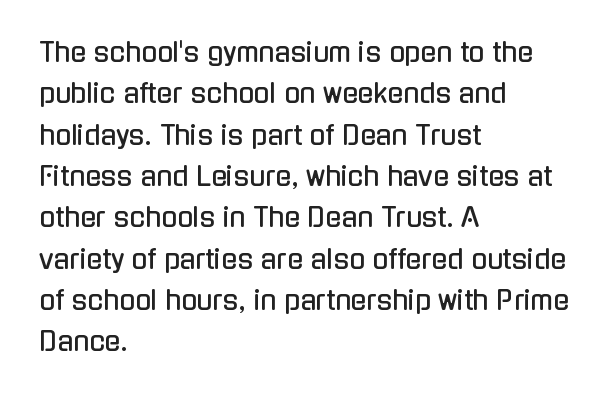
Q: Is the text italic (slanted)? A: No, it is upright.
Q: Is the text underlined? A: No.
Q: How is the paragraph aligned? A: Left-aligned.
Q: Is the spacing between letters normal or unusually wide? A: Normal.
Q: Is the spacing between lines tight, normal or loose? A: Normal.
